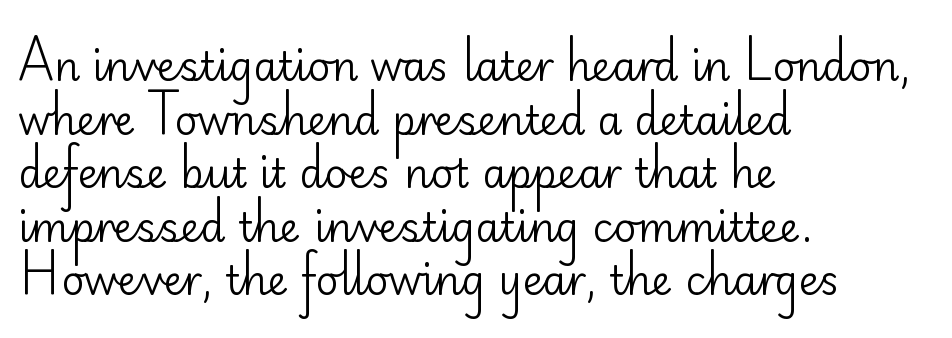
Q: Is the text bold? A: No.
Q: Is the text italic (slanted)? A: No, it is upright.
Q: Is the typeface a serif or a sans-serif typeface? A: Sans-serif.
Q: Is the text underlined? A: No.
Q: How is the paragraph aligned? A: Left-aligned.
Q: Is the spacing between letters normal or unusually wide? A: Normal.
Q: Is the spacing between lines tight, normal or loose? A: Normal.
Q: Width (condensed, normal, or wide)? A: Normal.
Q: Stroke contrast? A: Low.
Q: x-height? A: Small.
Q: Monospaced? A: No.
